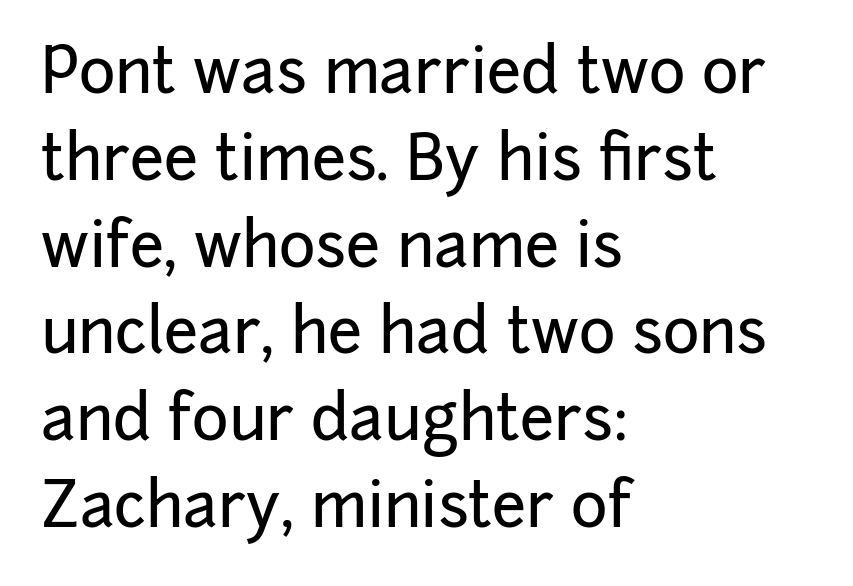
The leading is moderate, giving the passage an even texture. The letters advance in unequal steps, a hallmark of proportional type. Which margin do the lines hug? The left one — the right edge is uneven. Stroke terminals: plain, sans-serif. Descenders are the only things crossing below the line.
